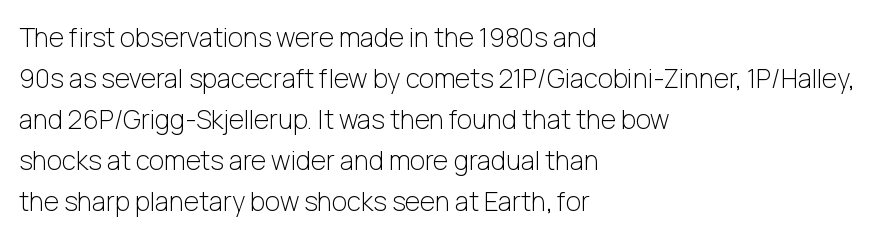
The image shows 26 px text type, upright; set left-aligned, normal line spacing (1.58x), normal letter spacing, not underlined.
